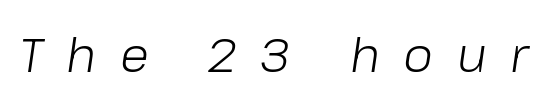
The image shows 48 px light type, italic (leaning right); set unusually wide letter spacing (+0.49 em), not underlined; low stroke contrast and a medium x-height.
